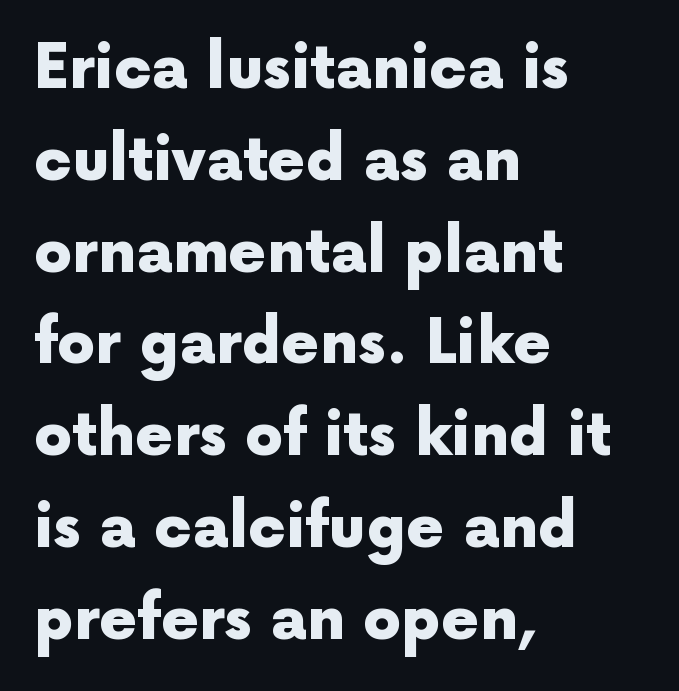
Is this a sans? Yes — the strokes have no serifs. One glance says typical: line gaps are just what's usual. Honestly, the letter spacing is just normal — you wouldn't notice it. Character widths vary here, with narrow letters taking less room than wide ones. The letters stand upright; this is a roman face.
